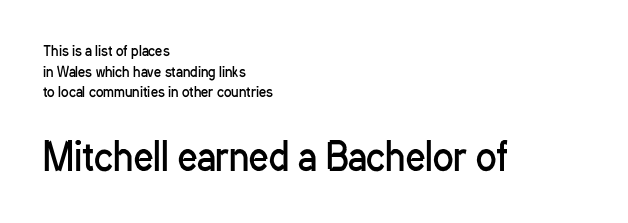
The passage shown is typed in a proportional face where columns would drift. Look at the bottom of the vertical strokes: they stop flat, with no serifs. The space beneath each line is pristine and unruled. Counters stay open thanks to moderate or lighter strokes. You get the small type first, then a jump to larger type. The designer left line spacing at the default.
